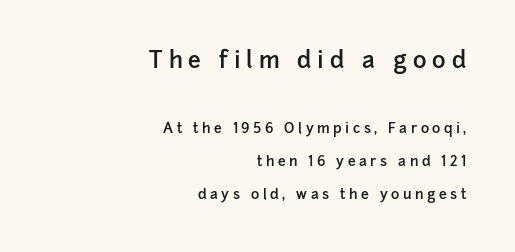
The image shows 23 px text type, upright; set right-aligned, loose line spacing (2.34x), unusually wide letter spacing (+0.25 em), not underlined; the first (top) block is 1.64x larger.
